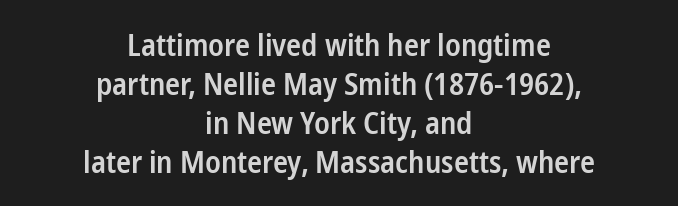
Q: Is the text bold? A: Semi-bold.
Q: Is the text italic (slanted)? A: No, it is upright.
Q: Is the typeface a serif or a sans-serif typeface? A: Sans-serif.
Q: Is the text underlined? A: No.
Q: How is the paragraph aligned? A: Centered.
Q: Is the spacing between letters normal or unusually wide? A: Normal.
Q: Is the spacing between lines tight, normal or loose? A: Normal.
Q: Width (condensed, normal, or wide)? A: Condensed.
Q: Stroke contrast? A: Low.
Q: x-height? A: Medium.
Q: Monospaced? A: No.
